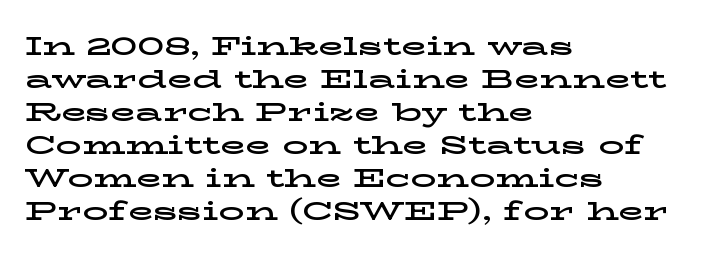
The image shows 26 px text type, upright; set left-aligned, normal line spacing (1.27x), normal letter spacing, not underlined.
